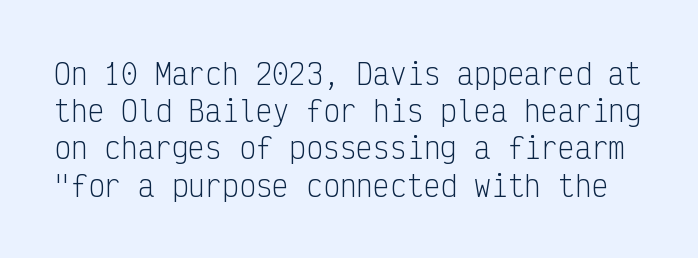
Q: Is the text bold? A: No.
Q: Is the text italic (slanted)? A: No, it is upright.
Q: Is the typeface a serif or a sans-serif typeface? A: Sans-serif.
Q: Is the text underlined? A: No.
Q: Is the spacing between letters normal or unusually wide? A: Normal.
Q: Is the spacing between lines tight, normal or loose? A: Normal.
Q: Width (condensed, normal, or wide)? A: Condensed.
Q: Stroke contrast? A: Low.
Q: x-height? A: Medium.
Q: Monospaced? A: Yes.
